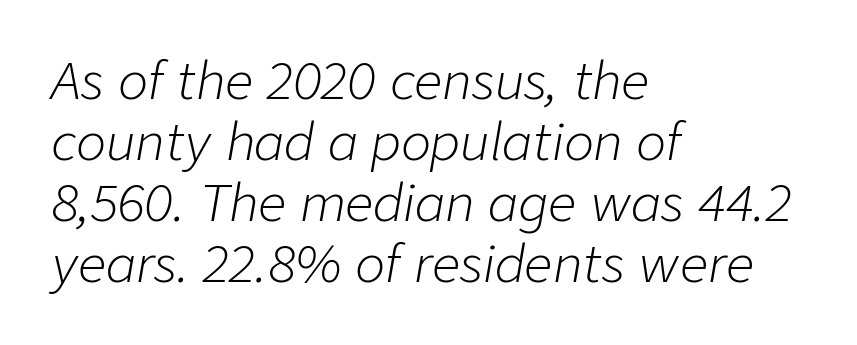
Q: Is the text bold? A: No.
Q: Is the text italic (slanted)? A: Yes, it leans right by about 9 degrees.
Q: Is the text underlined? A: No.
Q: How is the paragraph aligned? A: Left-aligned.
Q: Is the spacing between letters normal or unusually wide? A: Normal.
Q: Width (condensed, normal, or wide)? A: Normal.
Q: Stroke contrast? A: Low.
Q: x-height? A: Medium.
Q: Monospaced? A: No.
